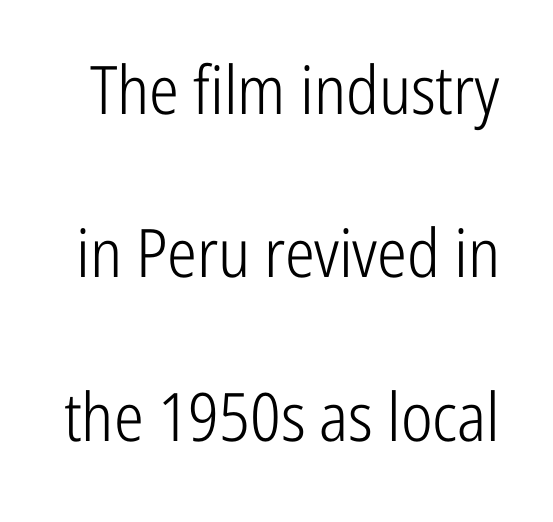
Q: Is the text bold? A: No.
Q: Is the text italic (slanted)? A: No, it is upright.
Q: Is the typeface a serif or a sans-serif typeface? A: Sans-serif.
Q: Is the text underlined? A: No.
Q: Is the spacing between letters normal or unusually wide? A: Normal.
Q: Is the spacing between lines tight, normal or loose? A: Loose.
Q: Width (condensed, normal, or wide)? A: Condensed.
Q: Stroke contrast? A: Low.
Q: x-height? A: Medium.
Q: Monospaced? A: No.
